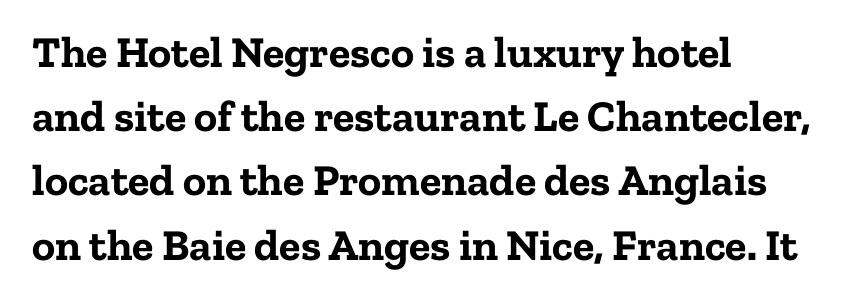
Rendered with straight, roman letterforms. Honestly, the row spacing looks completely unremarkable. A classic flush-left, rag-right setting is used for this passage. Each letter's strokes conclude with small projecting serifs. The rendering uses natural spacing where letterforms have individual widths. Weight: bold.
